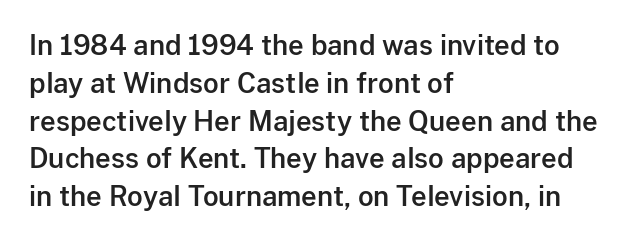
The image shows 27 px text type, upright; set left-aligned, normal line spacing (1.4x), normal letter spacing, not underlined.
